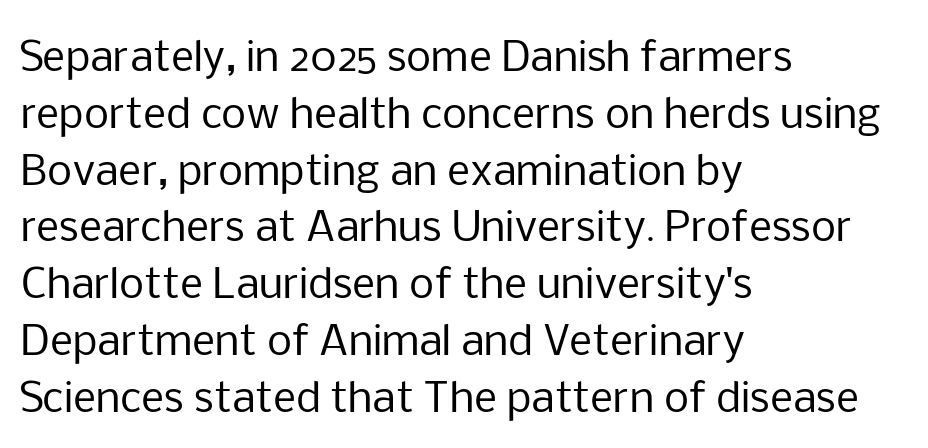
The image shows 40 px regular-weight sans-serif type, upright; set left-aligned, normal line spacing (1.42x), normal letter spacing, not underlined; low stroke contrast and a medium x-height.
